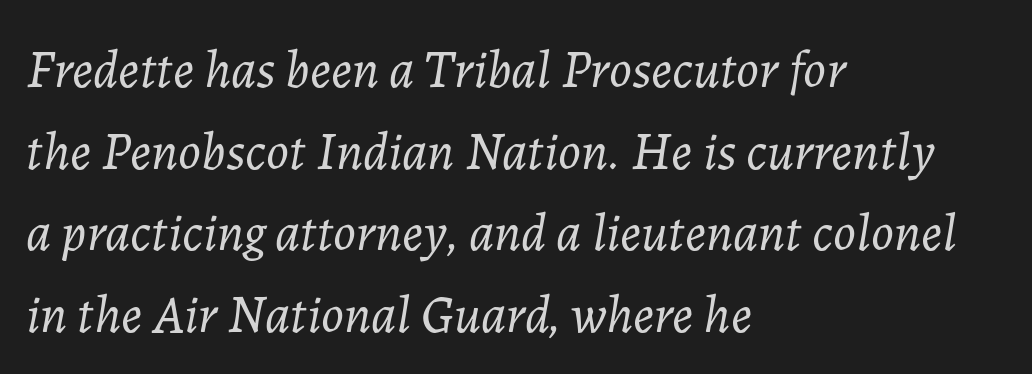
Q: Is the text bold? A: No.
Q: Is the text italic (slanted)? A: Yes, it leans right by about 7 degrees.
Q: Is the text underlined? A: No.
Q: How is the paragraph aligned? A: Left-aligned.
Q: Is the spacing between letters normal or unusually wide? A: Normal.
Q: Is the spacing between lines tight, normal or loose? A: Normal.
Q: Width (condensed, normal, or wide)? A: Normal.
Q: Stroke contrast? A: Low.
Q: x-height? A: Medium.
Q: Monospaced? A: No.
